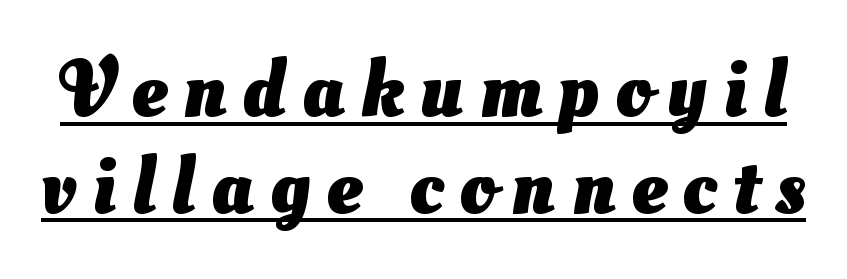
The image shows 80 px heavy sans-serif type; set line spacing 1.21x, unusually wide letter spacing (+0.2 em), underlined; medium stroke contrast and a small x-height.
